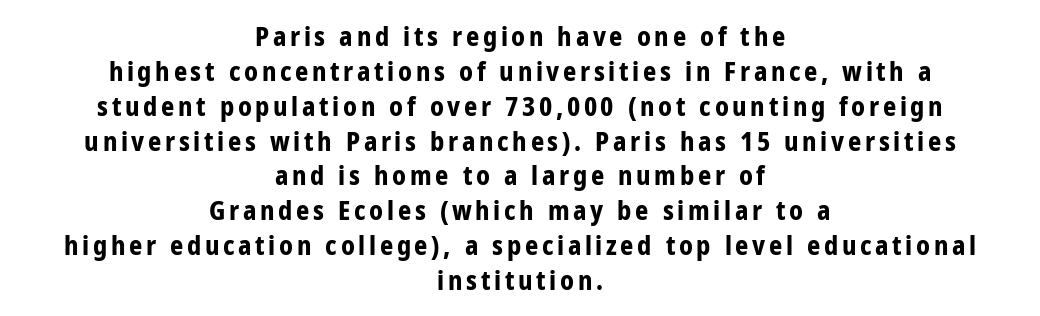
The image shows 26 px bold type, upright; set centered, normal line spacing (1.34x), not underlined.
